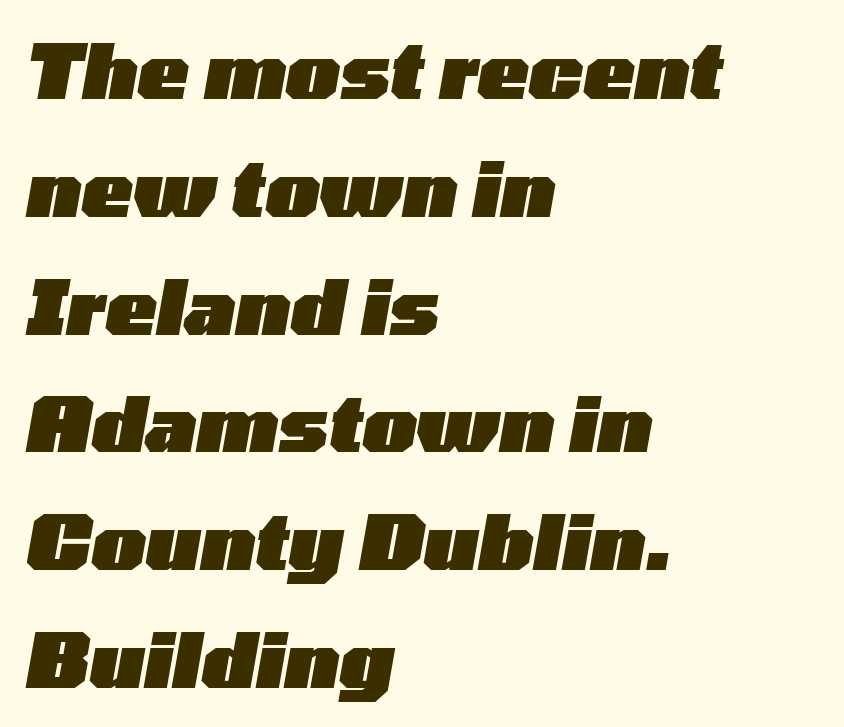
How would I describe the line gaps? Plain and ordinary. The letters sit at their default tracking, neither squeezed nor spread. The gap between lines stays unmarked. These lines stack with their left ends in a neat column. Note the varied advance widths — an 'i' is clearly narrower than an 'm'.
